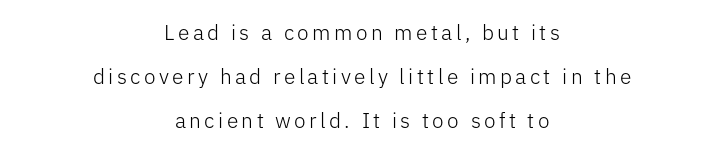
Q: Is the text bold? A: No.
Q: Is the text italic (slanted)? A: No, it is upright.
Q: Is the text underlined? A: No.
Q: How is the paragraph aligned? A: Centered.
Q: Is the spacing between lines tight, normal or loose? A: Loose.
